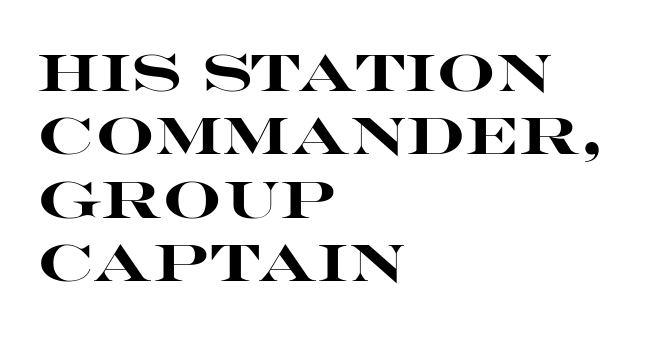
{"italic": "no", "bold": "yes", "weight": "heavy", "width": "wide", "stroke_contrast": "high", "x_height": "large", "monospaced": "no", "underline": "no", "align": "left", "line_spacing_ratio": 1.22, "letter_spacing": "normal", "letter_spacing_em": 0.0, "glyph_px": 52}
